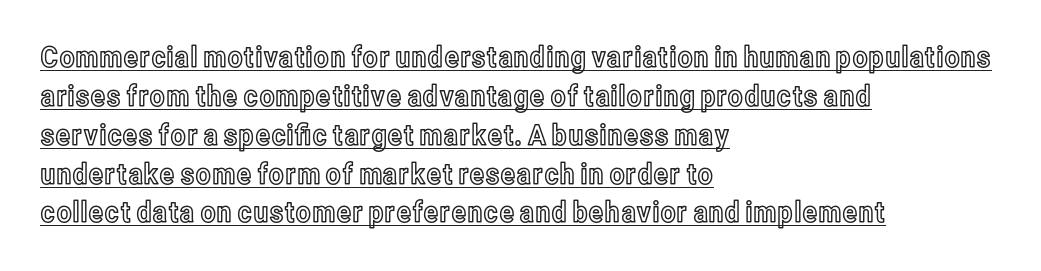
The letters advance in unequal steps, a hallmark of proportional type. A student would call this left alignment; a typographer would say flush left, rag right. No italicization has been applied; the sample stays upright. The passage shown has conventional tracking throughout. Students, observe: this is what conventionally led text looks like. Decoration check: the copy is underlined.
